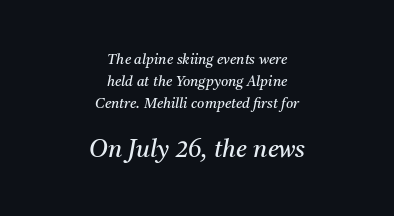
Stems and bowls with no extra thickness — not bold. Descenders are the only things crossing below the line. These two chunks differ in scale, with the bottom chunk taking the larger measure. These lines are centered, leaving both edges ragged. Honestly, the row spacing looks completely unremarkable. Tracking value appears to be zero — textbook default spacing.
